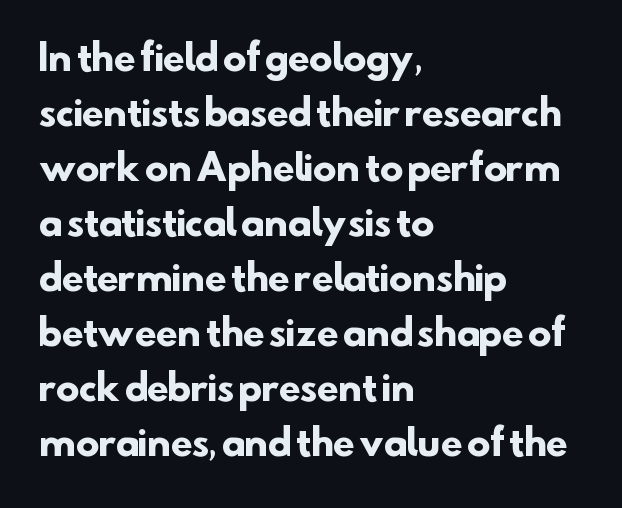
Q: Is the text bold? A: Yes.
Q: Is the typeface a serif or a sans-serif typeface? A: Sans-serif.
Q: Is the text underlined? A: No.
Q: How is the paragraph aligned? A: Left-aligned.
Q: Is the spacing between letters normal or unusually wide? A: Normal.
Q: Is the spacing between lines tight, normal or loose? A: Normal.
Q: Width (condensed, normal, or wide)? A: Normal.
Q: Stroke contrast? A: Low.
Q: x-height? A: Small.
Q: Monospaced? A: No.
